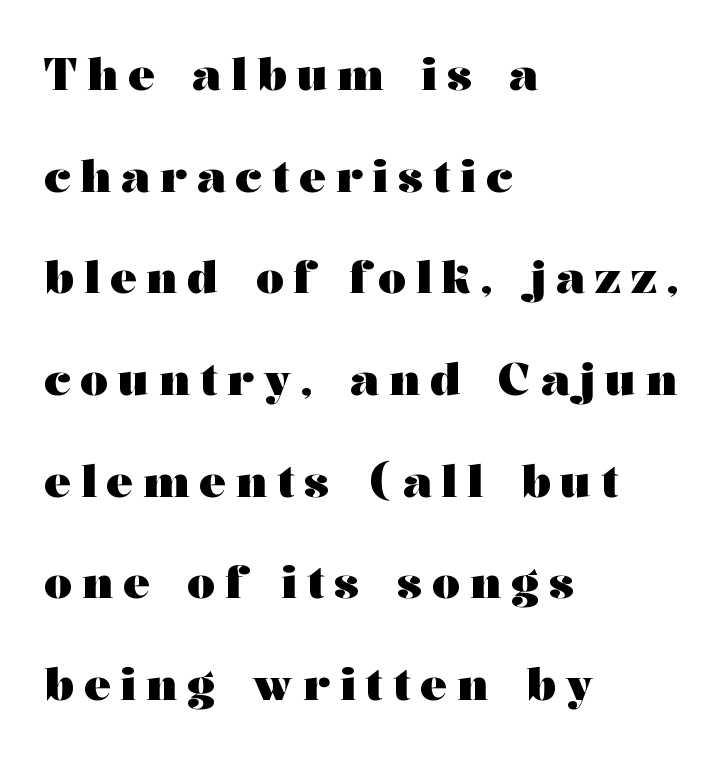
Q: Is the text bold? A: Yes.
Q: Is the text italic (slanted)? A: No, it is upright.
Q: Is the typeface a serif or a sans-serif typeface? A: Serif.
Q: Is the text underlined? A: No.
Q: How is the paragraph aligned? A: Left-aligned.
Q: Is the spacing between letters normal or unusually wide? A: Unusually wide.
Q: Is the spacing between lines tight, normal or loose? A: Loose.
Q: Width (condensed, normal, or wide)? A: Wide.
Q: Stroke contrast? A: Medium.
Q: x-height? A: Medium.
Q: Monospaced? A: No.
